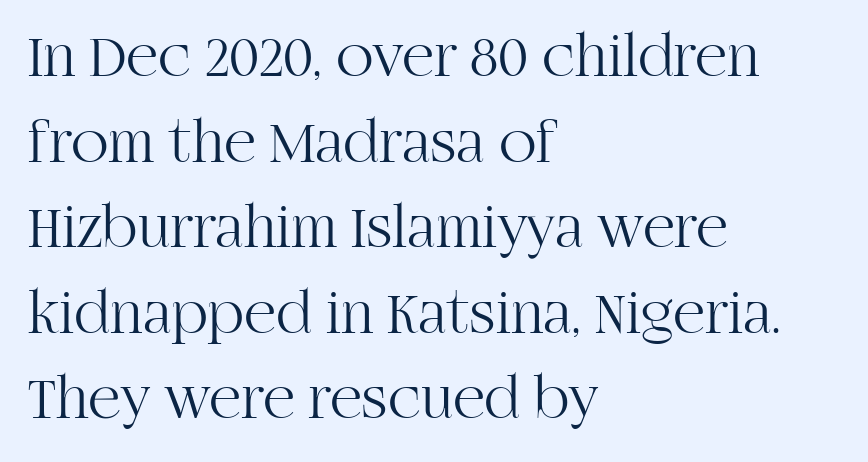
{"serif": "yes", "italic": "no", "bold": "no", "weight": "light", "width": "normal", "stroke_contrast": "high", "x_height": "large", "monospaced": "no", "underline": "no", "align": "left", "line_spacing": "normal", "line_spacing_ratio": 1.38, "letter_spacing": "normal", "letter_spacing_em": 0.0, "glyph_px": 62}
